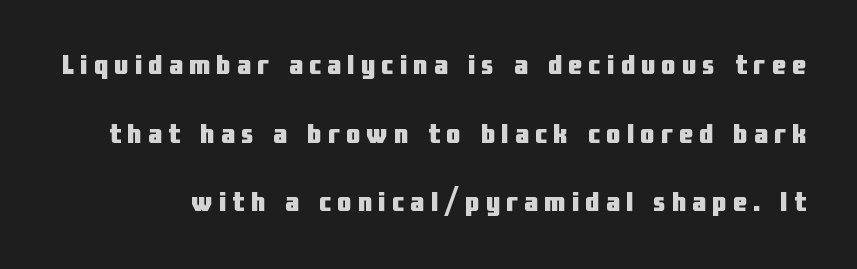
Q: Is the text bold? A: Yes.
Q: Is the text italic (slanted)? A: No, it is upright.
Q: Is the typeface a serif or a sans-serif typeface? A: Sans-serif.
Q: Is the text underlined? A: No.
Q: Is the spacing between letters normal or unusually wide? A: Unusually wide.
Q: Is the spacing between lines tight, normal or loose? A: Loose.
Q: Width (condensed, normal, or wide)? A: Condensed.
Q: Stroke contrast? A: Low.
Q: x-height? A: Medium.
Q: Monospaced? A: No.
